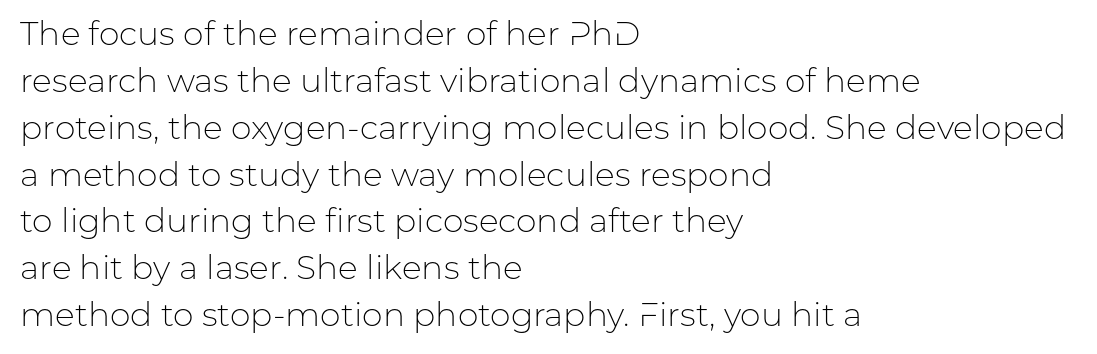
{"serif": "no", "italic": "no", "bold": "no", "weight": "light", "width": "normal", "stroke_contrast": "low", "x_height": "medium", "monospaced": "no", "underline": "no", "align": "left", "line_spacing": "normal", "line_spacing_ratio": 1.42, "letter_spacing": "normal", "letter_spacing_em": 0.0, "glyph_px": 33}
